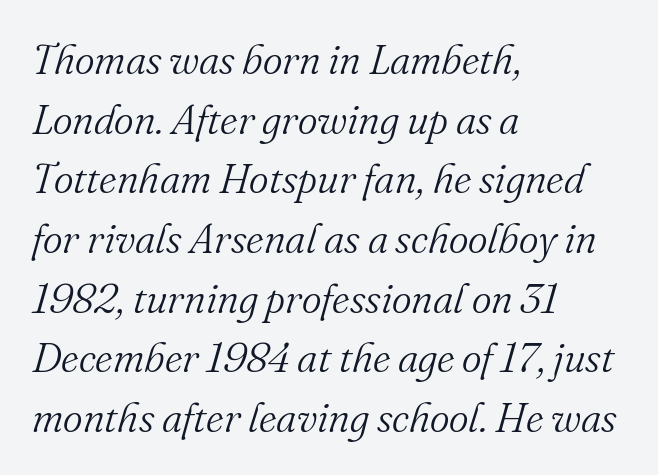
Q: Is the text bold? A: No.
Q: Is the text italic (slanted)? A: Yes, it leans right by about 16 degrees.
Q: Is the typeface a serif or a sans-serif typeface? A: Serif.
Q: Is the text underlined? A: No.
Q: How is the paragraph aligned? A: Left-aligned.
Q: Is the spacing between letters normal or unusually wide? A: Normal.
Q: Is the spacing between lines tight, normal or loose? A: Normal.
Q: Width (condensed, normal, or wide)? A: Normal.
Q: Stroke contrast? A: Medium.
Q: x-height? A: Small.
Q: Monospaced? A: No.
